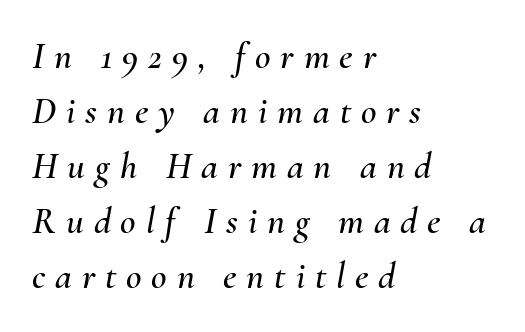
The image shows 38 px text type, italic (leaning right); set left-aligned, normal line spacing (1.45x), unusually wide letter spacing (+0.26 em), not underlined; medium stroke contrast and a small x-height.
